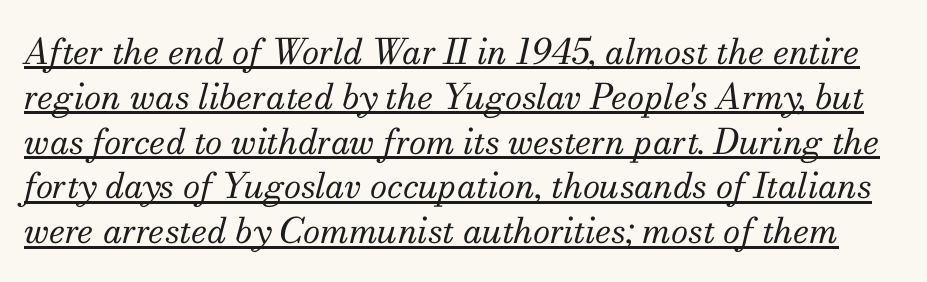
The image shows 35 px regular-weight serif type, italic (leaning right); set normal line spacing (1.28x), normal letter spacing, underlined; medium stroke contrast and a small x-height.
